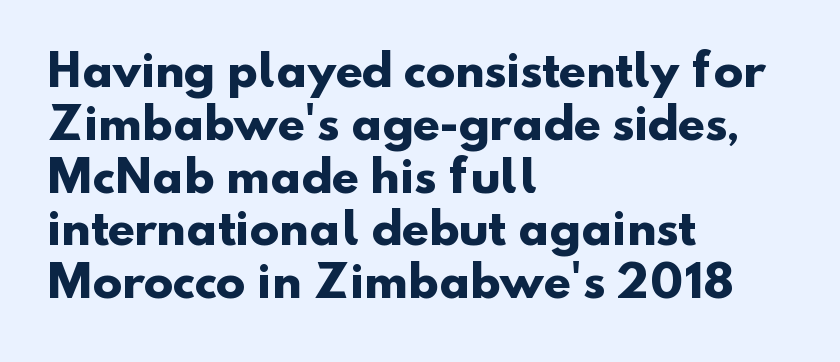
Q: Is the text bold? A: Yes.
Q: Is the typeface a serif or a sans-serif typeface? A: Sans-serif.
Q: Is the text underlined? A: No.
Q: How is the paragraph aligned? A: Left-aligned.
Q: Is the spacing between letters normal or unusually wide? A: Normal.
Q: Width (condensed, normal, or wide)? A: Normal.
Q: Stroke contrast? A: Low.
Q: x-height? A: Small.
Q: Monospaced? A: No.
